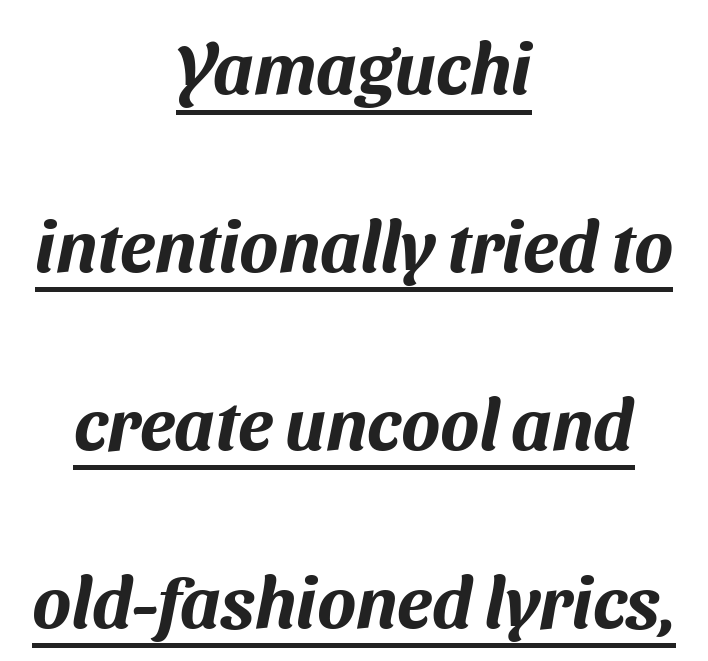
You could fit nearly another row in the gap between these rows. Where is the straight margin? There isn't one; the lines are centered. Tracking value appears to be zero — textbook default spacing. The glyphs are accompanied by a horizontal stroke just below them.
